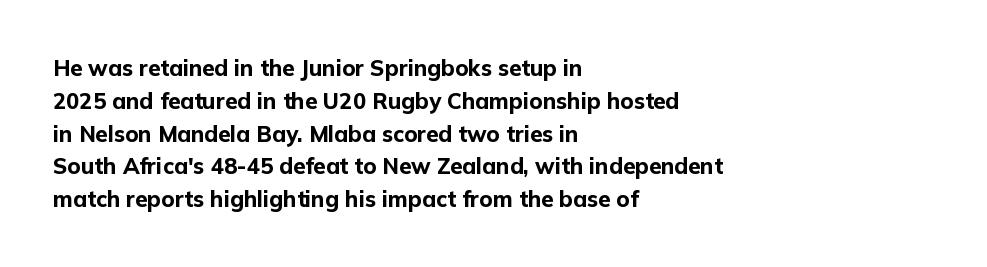
{"italic": "no", "bold": "yes", "underline": "no", "align": "left", "line_spacing": "normal", "line_spacing_ratio": 1.49, "letter_spacing": "normal", "letter_spacing_em": 0.0, "glyph_px": 22}
